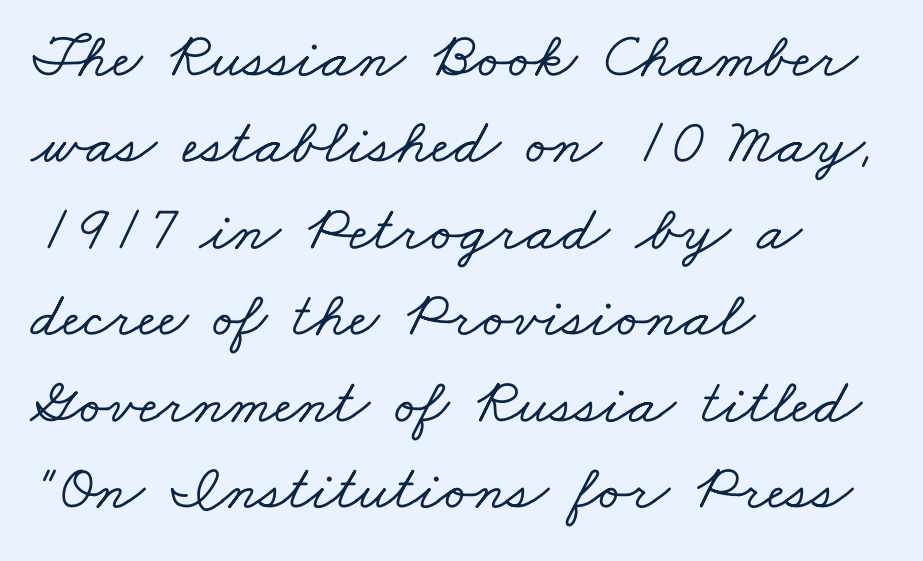
{"serif": "yes", "width": "wide", "stroke_contrast": "low", "x_height": "small", "monospaced": "no", "underline": "no", "align": "left", "line_spacing": "normal", "line_spacing_ratio": 1.33, "letter_spacing": "normal", "letter_spacing_em": 0.0, "glyph_px": 65}
